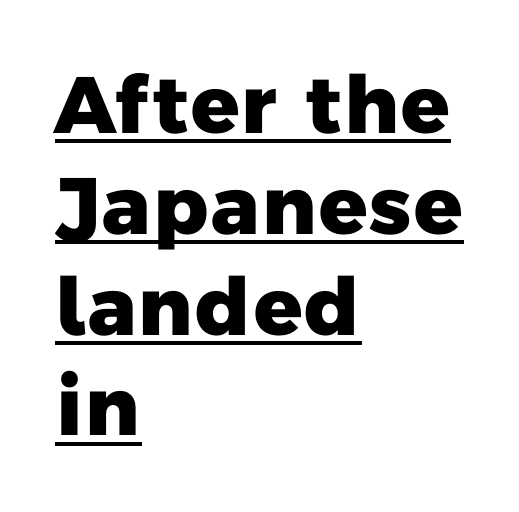
The image shows 80 px heavy sans-serif type; set left-aligned, normal line spacing (1.26x), normal letter spacing, underlined; low stroke contrast and a medium x-height.
